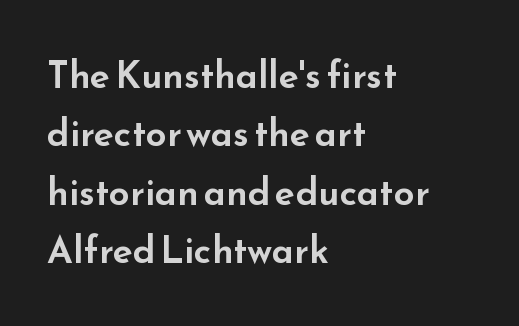
The image shows 37 px wide sans-serif type, upright; set left-aligned, normal line spacing (1.58x), normal letter spacing, not underlined; low stroke contrast and a small x-height.
